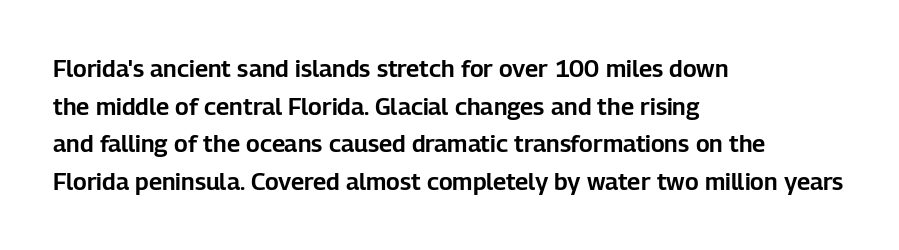
{"italic": "no", "underline": "no", "align": "left", "line_spacing": "normal", "line_spacing_ratio": 1.57, "letter_spacing": "normal", "letter_spacing_em": 0.0, "glyph_px": 24}
